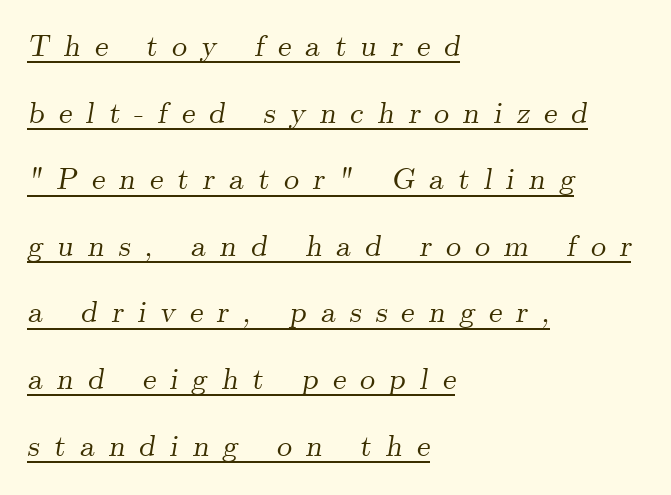
The image shows 30 px serif type, italic (leaning right); set left-aligned, loose line spacing (2.22x), unusually wide letter spacing (+0.47 em), underlined; medium stroke contrast and a small x-height.
